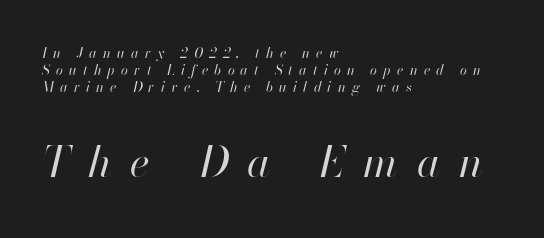
The image shows 43 px regular-weight type, italic (leaning right); set left-aligned, line spacing 1.23x, unusually wide letter spacing (+0.44 em), not underlined; the second (bottom) block is 3.07x larger; high stroke contrast and a small x-height.
